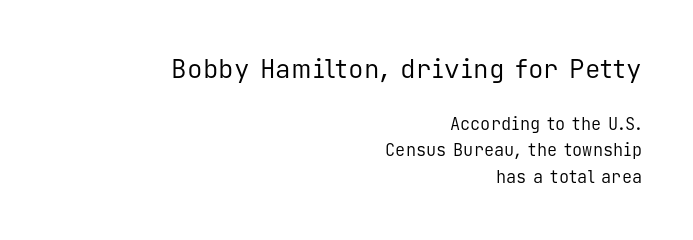
These two chunks differ in scale, with the top chunk taking the larger measure. The gaps between neighbouring characters are ordinary and unremarkable. Designer's note — italics off, roman on. Teacher's note: observe the even right margin — that is flush-right alignment. These glyphs show unthickened strokes, regular width or finer.
